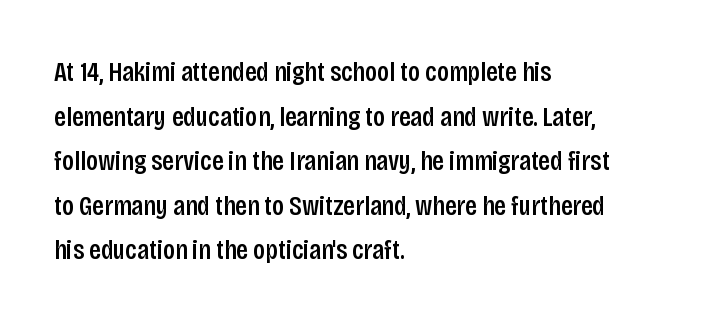
Typeset ragged right — the left edge is the straight one. The letters carry no serifs — their stems end cleanly without finishing strokes. The area under the type is left untouched. The face used here is proportionally spaced, like ordinary book or web type. Nope, not italic — everything's standing straight. Students, note that the glyphs here touch the page at normal intervals.
